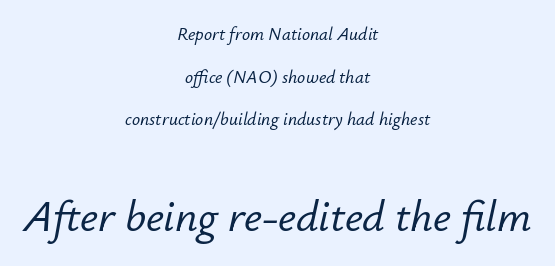
Q: Is the text italic (slanted)? A: Yes, it leans right by about 12 degrees.
Q: Is the text underlined? A: No.
Q: How is the paragraph aligned? A: Centered.
Q: Is the spacing between letters normal or unusually wide? A: Normal.
Q: Is the spacing between lines tight, normal or loose? A: Loose.
Q: Which block of text is set in a larger size, the first (top) or the second (bottom)? A: The second (bottom) one.
Q: Width (condensed, normal, or wide)? A: Normal.
Q: Stroke contrast? A: Low.
Q: x-height? A: Small.
Q: Monospaced? A: No.
